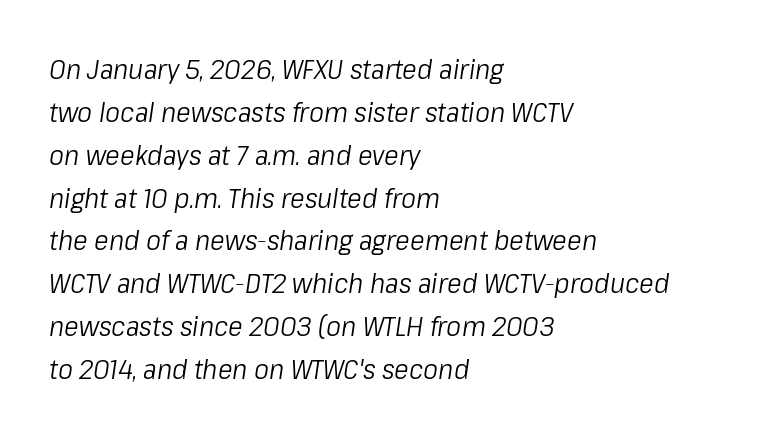
Q: Is the text bold? A: No.
Q: Is the text italic (slanted)? A: Yes, it leans right by about 8 degrees.
Q: Is the text underlined? A: No.
Q: How is the paragraph aligned? A: Left-aligned.
Q: Is the spacing between letters normal or unusually wide? A: Normal.
Q: Is the spacing between lines tight, normal or loose? A: Normal.
Q: Width (condensed, normal, or wide)? A: Condensed.
Q: Stroke contrast? A: Low.
Q: x-height? A: Medium.
Q: Monospaced? A: No.
